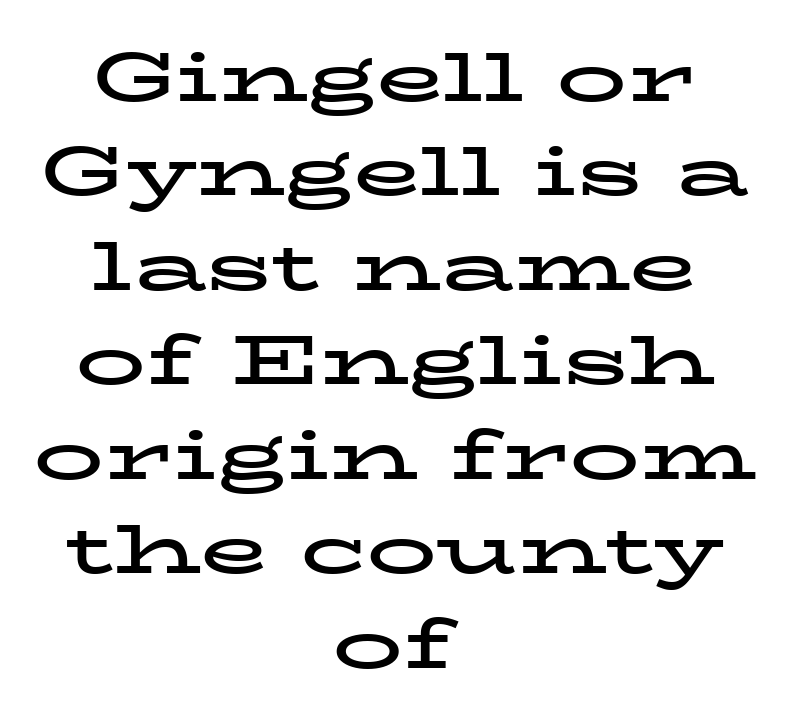
A typesetter would call this zero additional tracking. Small tapered or slab feet sit at the stroke ends, so this counts as serif. The face used here is proportionally spaced, like ordinary book or web type. Nobody drew a line under any word here. Quick note: interline space is typical.
